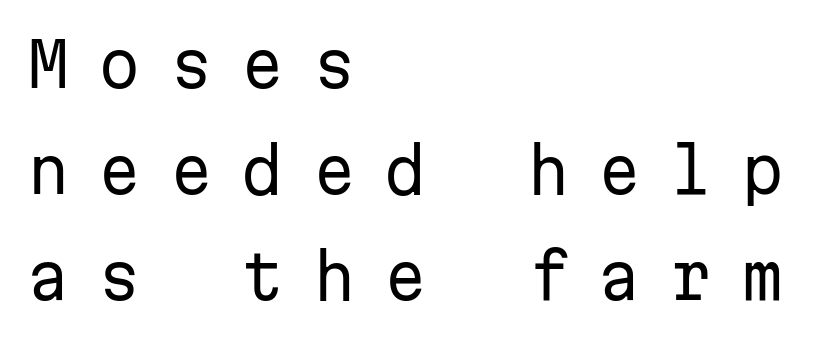
Characters remain perfectly vertical along every line. Honestly, the letter spacing is so wide it's the main thing you notice. Every row of glyphs begins at an identical x-position on the left. Here the designer chose a console-style face with uniform glyph widths. Check the space under the baseline: it is left empty. I'd call this a sans setting — the letters go barefoot.
